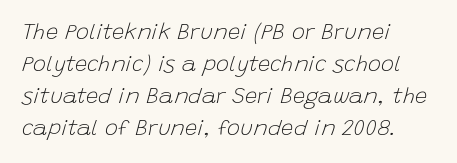
The image shows 22 px text type, italic (leaning right); set left-aligned, normal line spacing (1.45x), normal letter spacing, not underlined.
